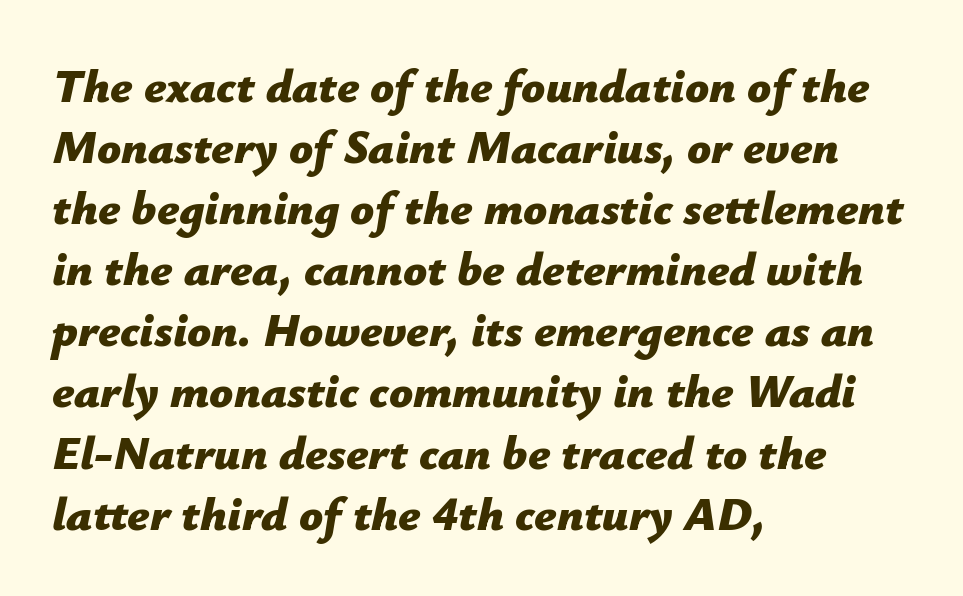
{"italic": "yes", "lean": "right", "slant_degrees": 12, "bold": "yes", "weight": "bold", "width": "normal", "stroke_contrast": "low", "x_height": "medium", "monospaced": "no", "underline": "no", "align": "left", "line_spacing": "normal", "line_spacing_ratio": 1.3, "letter_spacing": "normal", "letter_spacing_em": 0.0, "glyph_px": 47}
